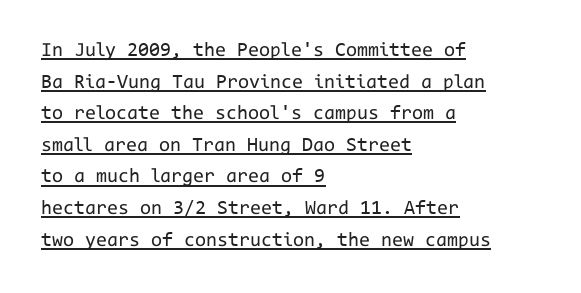
The letters stand upright; this is a roman face. No heavy texture on the line: the type isn't bold. In terms of leading, this rendering sits right in the middle. In CSS terms this would be text-align: left. How are the letters spaced? Ordinarily, with no added tracking. The glyphs are accompanied by a horizontal stroke just below them.
